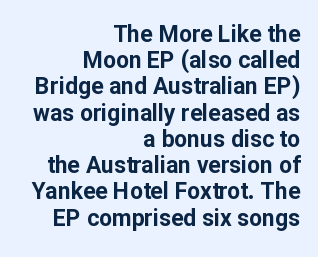
{"italic": "no", "bold": "yes", "underline": "no", "align": "right", "line_spacing": "tight", "line_spacing_ratio": 1.14, "letter_spacing": "normal", "letter_spacing_em": 0.0, "glyph_px": 23}
